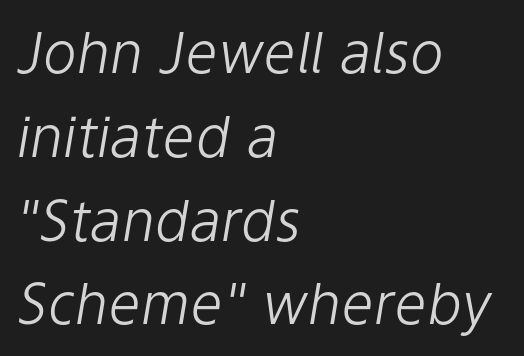
The passage shown is typed in a proportional face where columns would drift. On a weight scale, this lands at 450 or below. Would a proofreader flag this as italicized? Yes. A normal amount of white space separates one row of letters from the next. The paragraph shown leans on its left margin. Each word holds together tightly as a unit, with standard inter-letter gaps.
